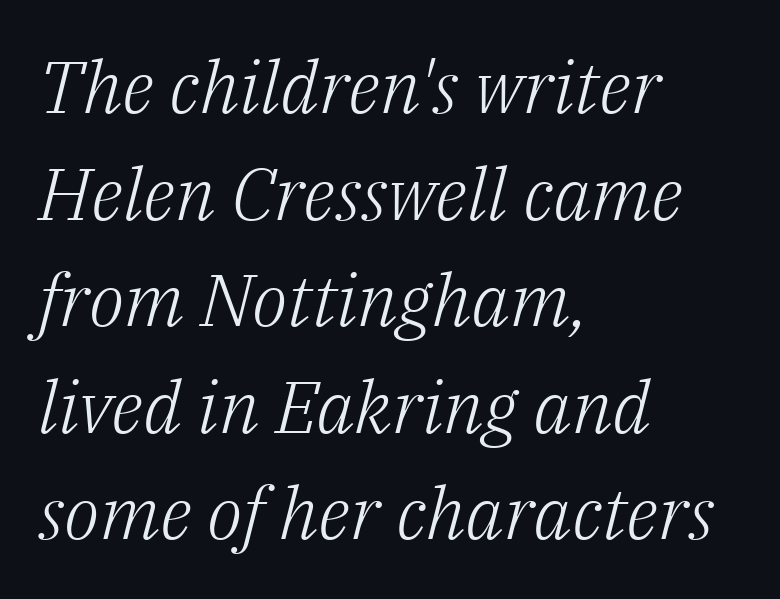
The image shows 73 px light serif type, italic (leaning right); set left-aligned, normal line spacing (1.46x), normal letter spacing, not underlined; low stroke contrast and a medium x-height.
